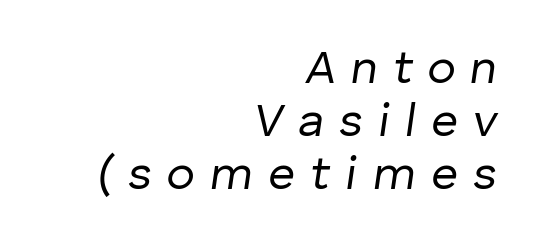
The image shows 47 px regular-weight type, italic (leaning right); set right-aligned, tight line spacing (1.13x), unusually wide letter spacing (+0.32 em), not underlined; low stroke contrast and a medium x-height.
